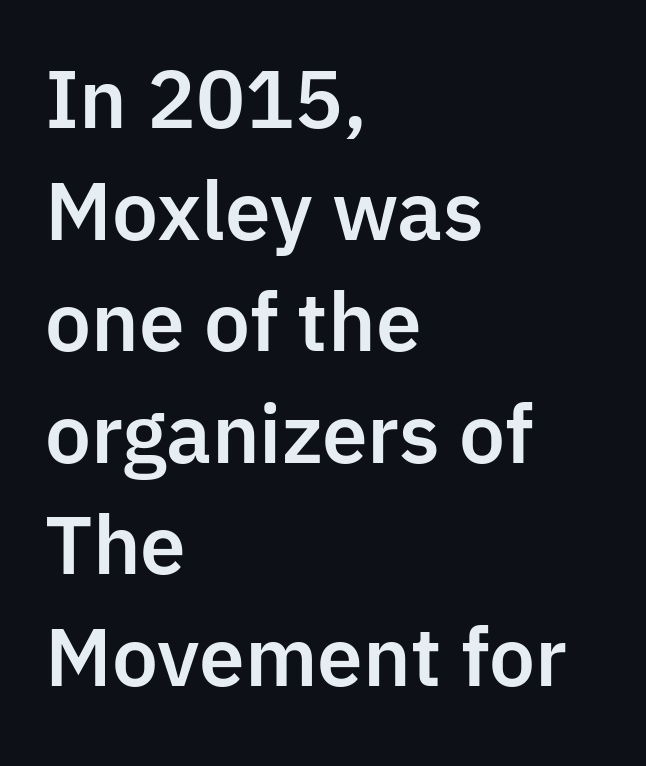
{"serif": "no", "italic": "no", "width": "normal", "stroke_contrast": "low", "x_height": "medium", "monospaced": "no", "underline": "no", "align": "left", "line_spacing": "normal", "line_spacing_ratio": 1.43, "letter_spacing": "normal", "letter_spacing_em": 0.0, "glyph_px": 78}
